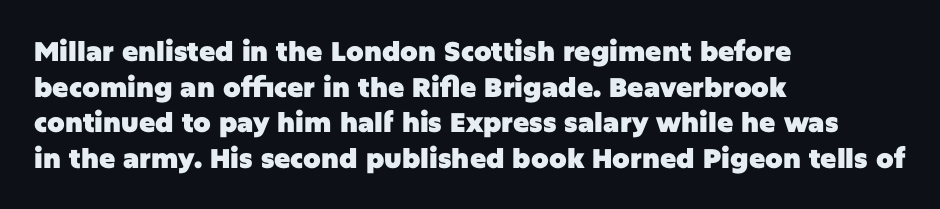
A typesetter would call this leading conventional body-copy spacing. Standard letterfit; no display-style spreading of the glyphs. The axis of the letterforms is exactly vertical. Typeset ragged right — the left edge is the straight one. Clear beneath every line of the passage. Each glyph is drawn with heavy, bold strokes.
